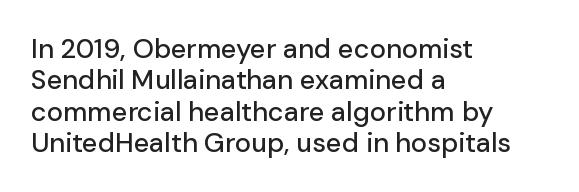
Q: Is the text italic (slanted)? A: No, it is upright.
Q: Is the text underlined? A: No.
Q: How is the paragraph aligned? A: Left-aligned.
Q: Is the spacing between letters normal or unusually wide? A: Normal.
